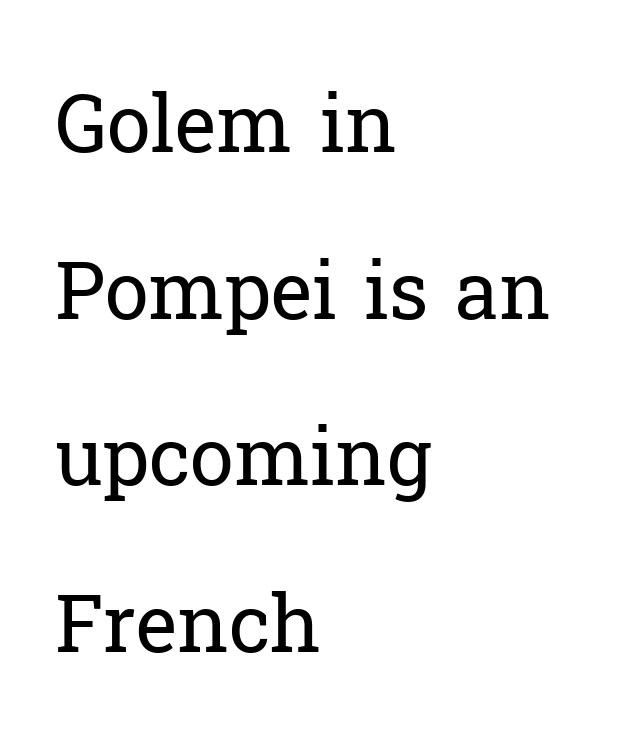
The image shows 79 px regular-weight serif type, upright; set left-aligned, loose line spacing (2.11x), normal letter spacing, not underlined; low stroke contrast and a medium x-height.
